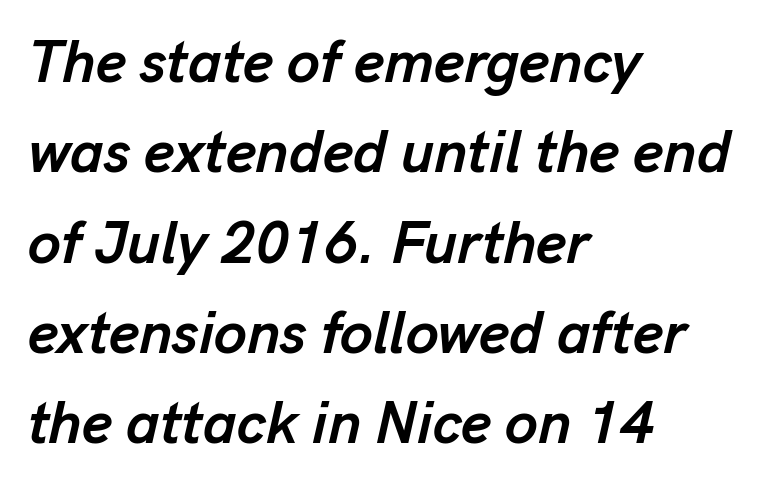
The image shows 59 px semibold type, italic (leaning right); set left-aligned, normal line spacing (1.53x), normal letter spacing, not underlined; low stroke contrast and a medium x-height.
